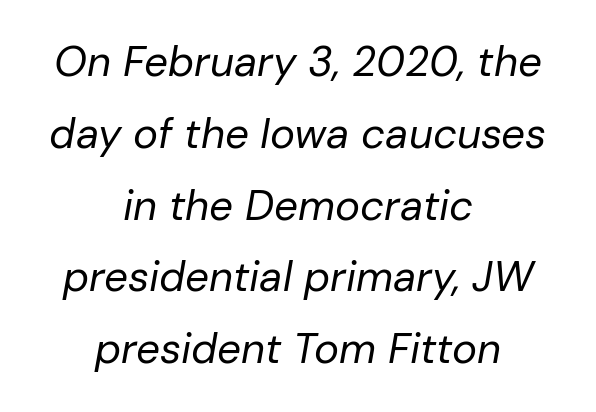
Looking at the ascenders, they clearly lean. This sample uses plain, unmodified letter spacing. Do the characters align in a grid? No, the font is proportional. The paragraph shown floats in the horizontal middle. The space beneath each line is pristine and unruled. The weight would be labelled regular, book, light, or lighter still.
